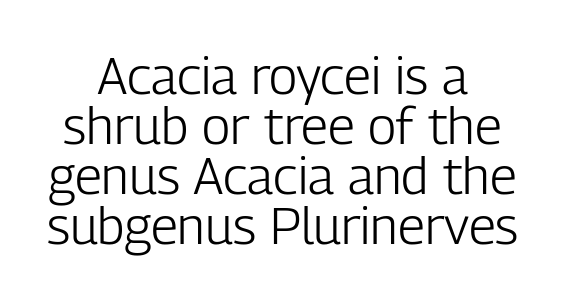
Line starts and ends both wander, symmetrically. Glyph-to-glyph distance matches everyday printed text. In terms of leading, this rendering errs on the cramped side. The glyphs are unaccompanied by any horizontal stroke below them.
